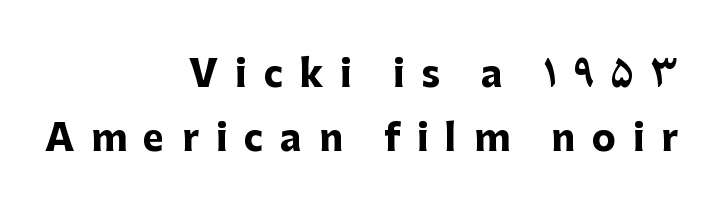
The glyphs are unaccompanied by any horizontal stroke below them. Typographic density is high because the face is bold. Note: no serifs on the glyphs. The type is letterspaced generously, with wide tracking.
